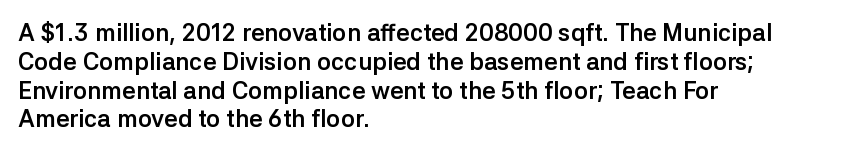
A classic flush-left, rag-right setting is used for this passage. Plenty of ink on the page — the face is bold. A typesetter would mark this as roman, not italic. In terms of letterspacing, this is plain default setting. The zone under the glyphs is completely vacant.
